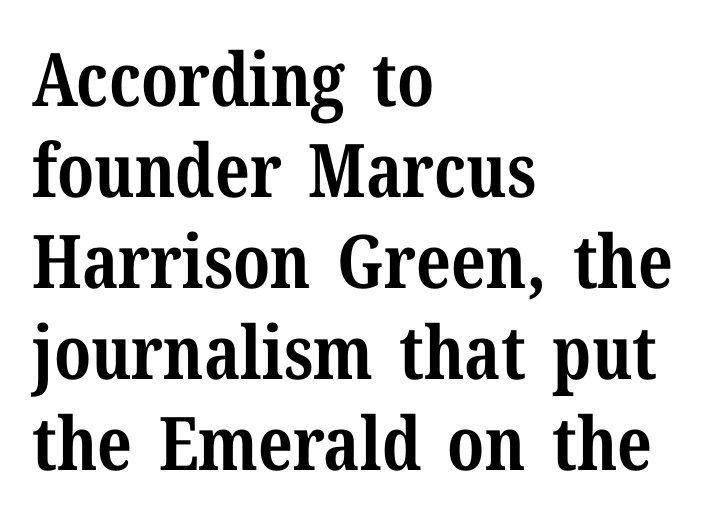
Spacing between characters is what you'd get straight out of the box. Caption: multi-line text, flush left, ragged right. The specimen reads as upright at a glance. The letters advance in unequal steps, a hallmark of proportional type. No word sits above an underline.
